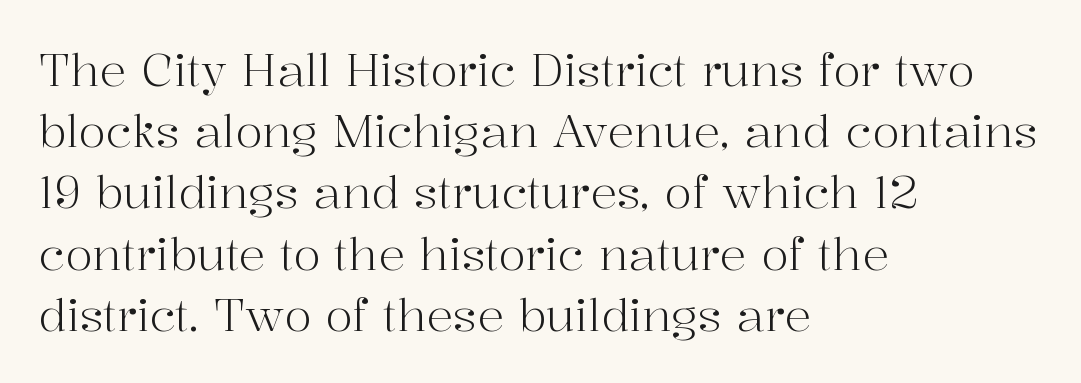
Q: Is the text bold? A: No.
Q: Is the text italic (slanted)? A: No, it is upright.
Q: Is the typeface a serif or a sans-serif typeface? A: Serif.
Q: Is the text underlined? A: No.
Q: How is the paragraph aligned? A: Left-aligned.
Q: Is the spacing between letters normal or unusually wide? A: Normal.
Q: Is the spacing between lines tight, normal or loose? A: Normal.
Q: Width (condensed, normal, or wide)? A: Normal.
Q: Stroke contrast? A: High.
Q: x-height? A: Medium.
Q: Monospaced? A: No.
